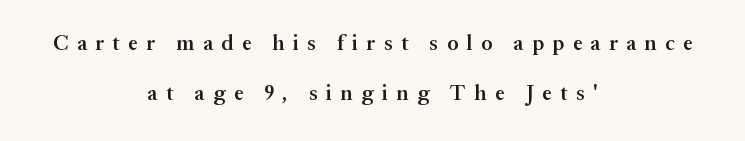
{"italic": "no", "bold": "semi", "underline": "no", "align": "center", "line_spacing": "loose", "line_spacing_ratio": 2.39, "letter_spacing": "wide", "letter_spacing_em": 0.41, "glyph_px": 21}
